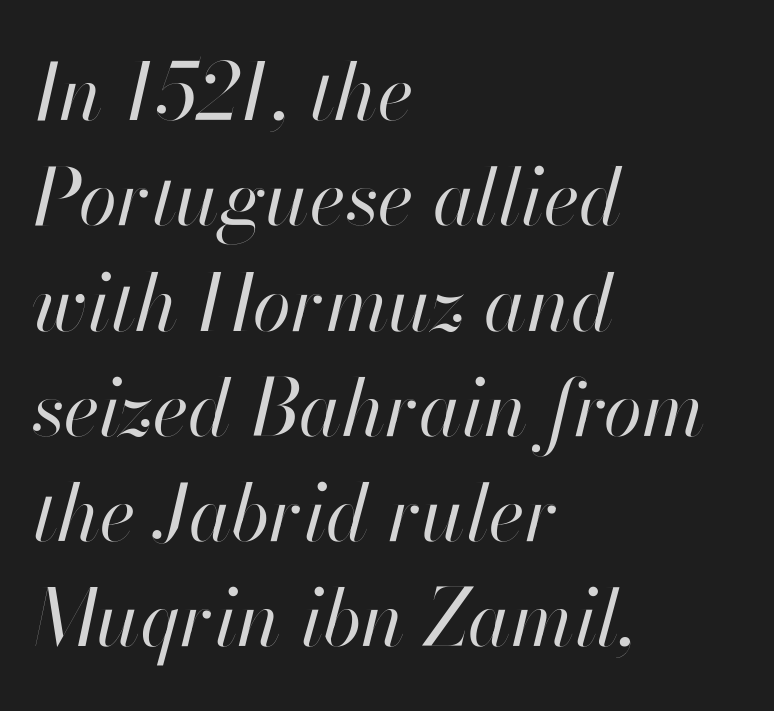
{"italic": "yes", "lean": "right", "slant_degrees": 13, "bold": "no", "weight": "regular", "width": "normal", "stroke_contrast": "high", "x_height": "small", "monospaced": "no", "underline": "no", "align": "left", "line_spacing": "normal", "line_spacing_ratio": 1.35, "letter_spacing": "normal", "letter_spacing_em": 0.0, "glyph_px": 78}
